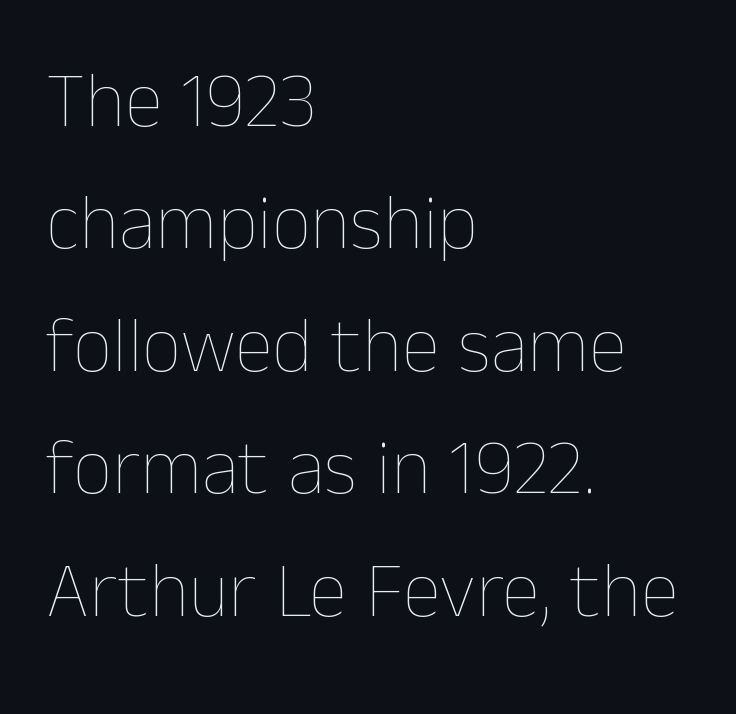
The rendering keeps characters at their native spacing. Rule under the text: the space is simply empty. A student would call this left alignment; a typographer would say flush left, rag right. When letters stand straight like this, we call the style roman or upright. Regarding leading, the lines here are spaced in the standard way.
